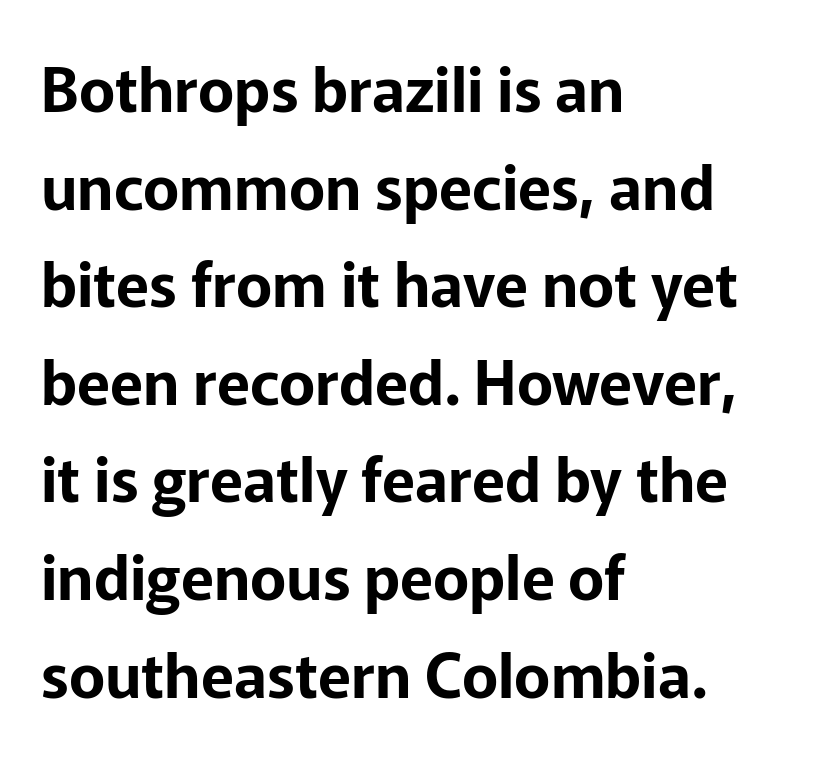
The image shows 61 px sans-serif type, upright; set left-aligned, normal line spacing (1.6x), normal letter spacing, not underlined; low stroke contrast and a medium x-height.
